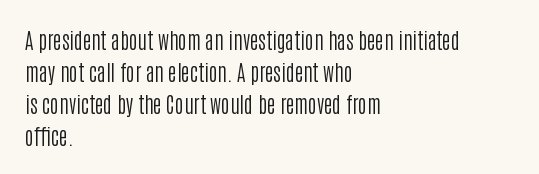
Vertical strokes here are truly vertical. The paragraph has a hard left edge and a soft right edge. The rendering uses a moderate line-height, typical for paragraphs. The cut favours lightness, reaching ordinary text weight at its darkest.
